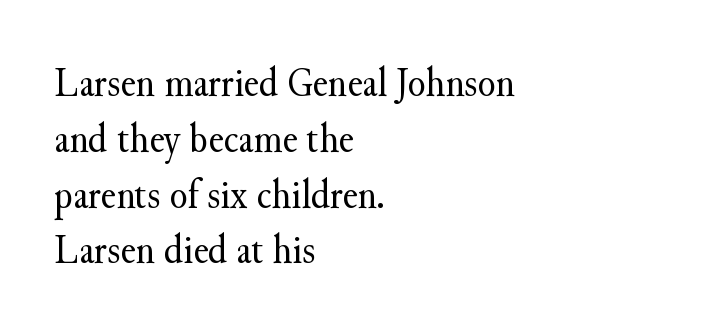
Q: Is the text bold? A: No.
Q: Is the text italic (slanted)? A: No, it is upright.
Q: Is the typeface a serif or a sans-serif typeface? A: Serif.
Q: Is the text underlined? A: No.
Q: How is the paragraph aligned? A: Left-aligned.
Q: Is the spacing between letters normal or unusually wide? A: Normal.
Q: Is the spacing between lines tight, normal or loose? A: Normal.
Q: Width (condensed, normal, or wide)? A: Normal.
Q: Stroke contrast? A: Medium.
Q: x-height? A: Small.
Q: Monospaced? A: No.
